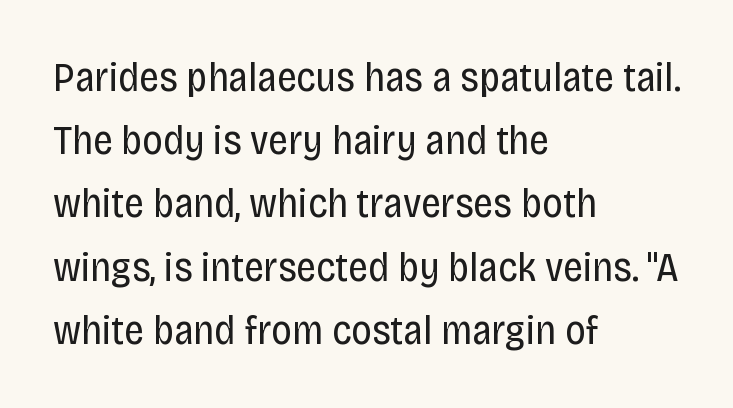
{"serif": "no", "italic": "no", "bold": "no", "weight": "regular", "width": "condensed", "stroke_contrast": "low", "x_height": "large", "monospaced": "no", "underline": "no", "align": "left", "line_spacing": "normal", "line_spacing_ratio": 1.58, "letter_spacing": "normal", "letter_spacing_em": 0.0, "glyph_px": 40}
